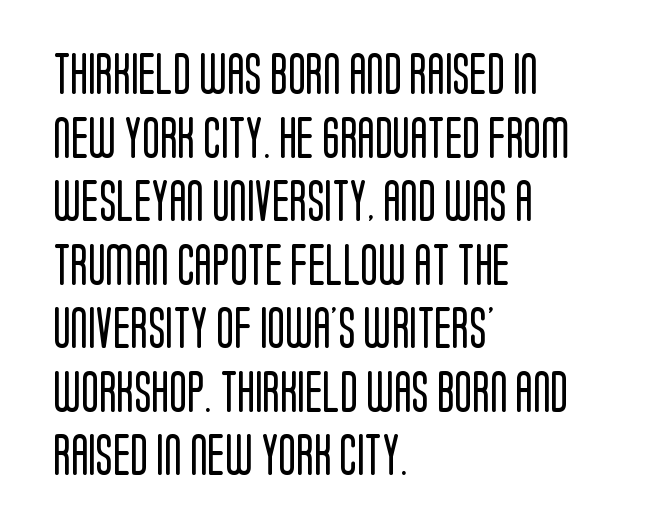
{"serif": "no", "italic": "no", "bold": "no", "weight": "regular", "width": "condensed", "stroke_contrast": "low", "x_height": "large", "monospaced": "no", "underline": "no", "align": "left", "line_spacing": "normal", "line_spacing_ratio": 1.55, "letter_spacing": "normal", "letter_spacing_em": 0.0, "glyph_px": 41}
